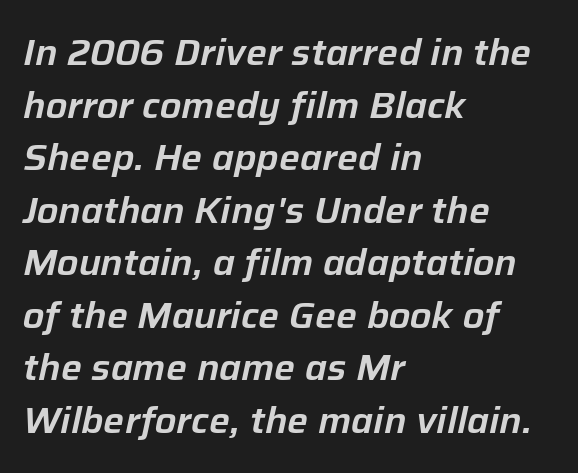
The image shows 37 px text type, italic (leaning right); set left-aligned, normal line spacing (1.42x), normal letter spacing, not underlined; low stroke contrast and a medium x-height.
